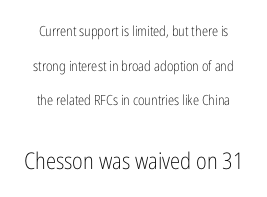
Q: Is the text bold? A: No.
Q: Is the text italic (slanted)? A: No, it is upright.
Q: Is the text underlined? A: No.
Q: Is the spacing between letters normal or unusually wide? A: Normal.
Q: Is the spacing between lines tight, normal or loose? A: Loose.
Q: Which block of text is set in a larger size, the first (top) or the second (bottom)? A: The second (bottom) one.
